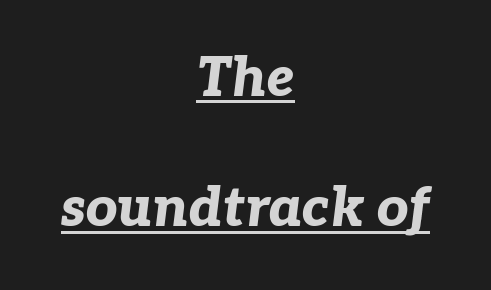
The leading is generous, giving the passage an open texture. This sample uses an oblique cut, with every glyph tilted off the vertical. Notice how the passage keeps no hard edge, just a central spine. Students, observe the line beneath the letters — that is underlining. Nobody touched the tracking dial on this one. Here the designer chose a conventional face with non-uniform glyph widths.
